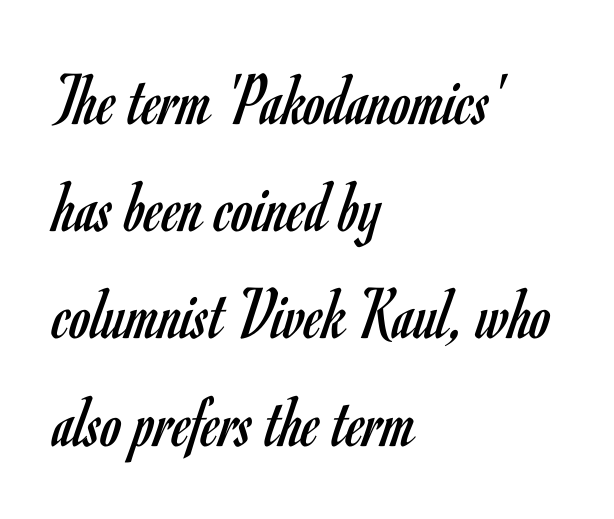
{"serif": "no", "bold": "no", "weight": "regular", "width": "condensed", "stroke_contrast": "low", "x_height": "small", "monospaced": "no", "underline": "no", "align": "left", "line_spacing": "normal", "line_spacing_ratio": 1.43, "letter_spacing": "normal", "letter_spacing_em": 0.0, "glyph_px": 75}
